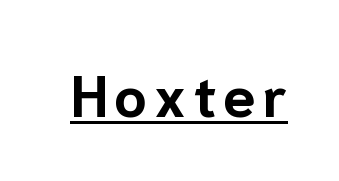
A typesetter would mark this as roman, not italic. Unlike a traditional serif, this face leaves its strokes unadorned. Chunky letters — that's bold for sure. Compared with undecorated copy, this sample adds a rule below the words. Looks like regular typesetting: each glyph gets only the width it needs.
